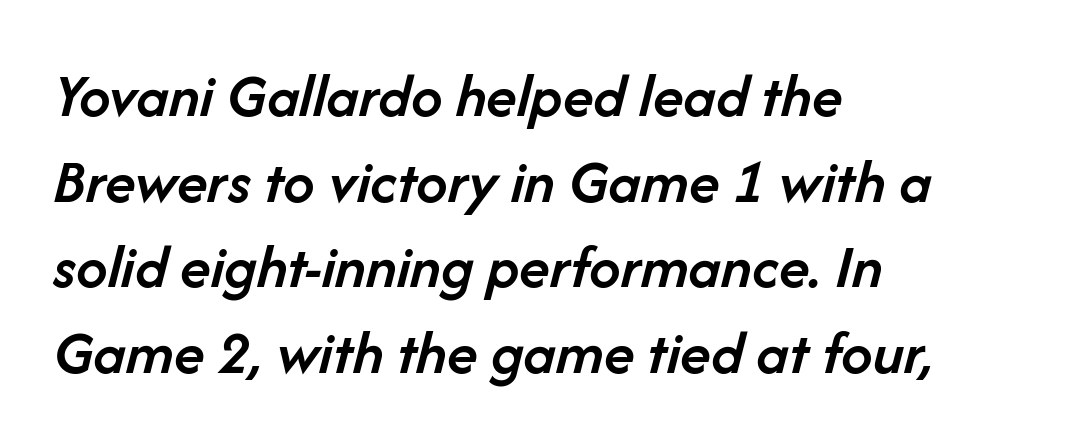
The image shows 63 px semibold type, italic (leaning right); set left-aligned, normal line spacing (1.36x), normal letter spacing, not underlined; low stroke contrast and a medium x-height.
